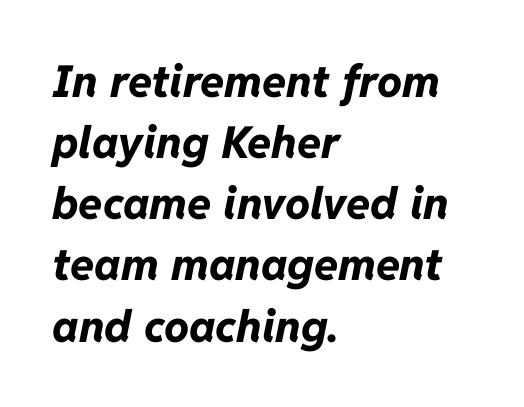
The image shows 44 px bold type, italic (leaning right); set left-aligned, normal line spacing (1.39x), normal letter spacing, not underlined; low stroke contrast and a medium x-height.
